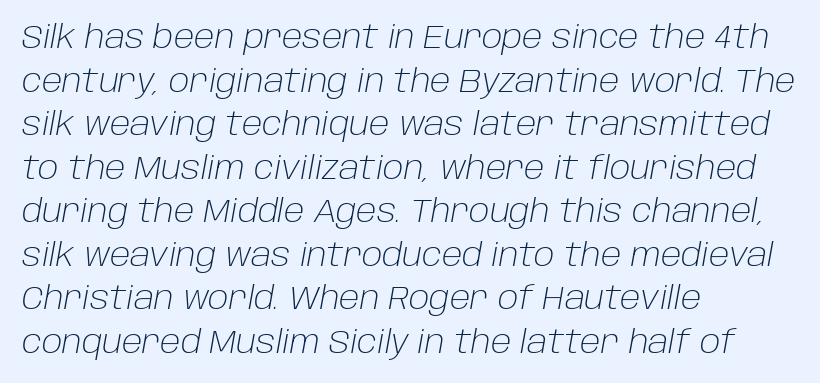
The passage shown leans; its letterforms are oblique. This sample has the flowing, uneven cadence of proportional lettering. Stroke mass is kept to a normal reading level or below. Summary of vertical rhythm: regular, with standard interline spacing. Compared with a centered layout, this one pins lines to the left instead. Anything drawn beneath the words? Only blank space.
